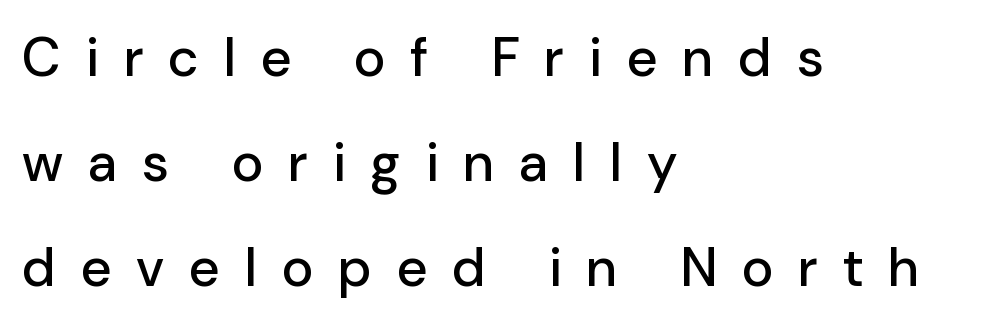
A bare baseline throughout the passage. Regarding serifs, this sample does without them. The specimen reads as upright at a glance. The block of text is sparse from top to bottom, with ample space between rows. Line starts are locked; line ends wander.
